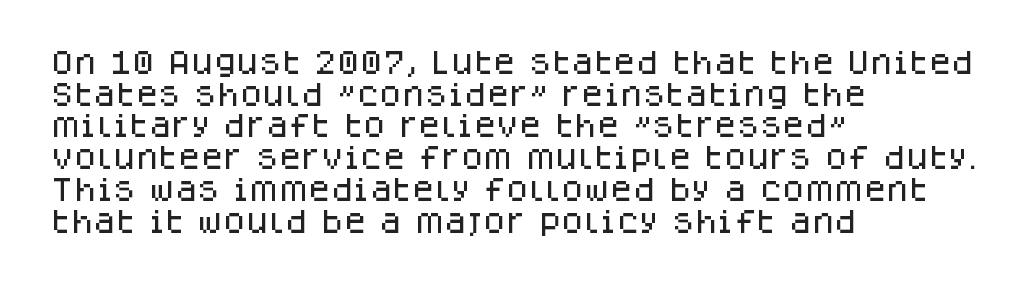
Q: Is the text italic (slanted)? A: No, it is upright.
Q: Is the text underlined? A: No.
Q: How is the paragraph aligned? A: Left-aligned.
Q: Is the spacing between letters normal or unusually wide? A: Normal.
